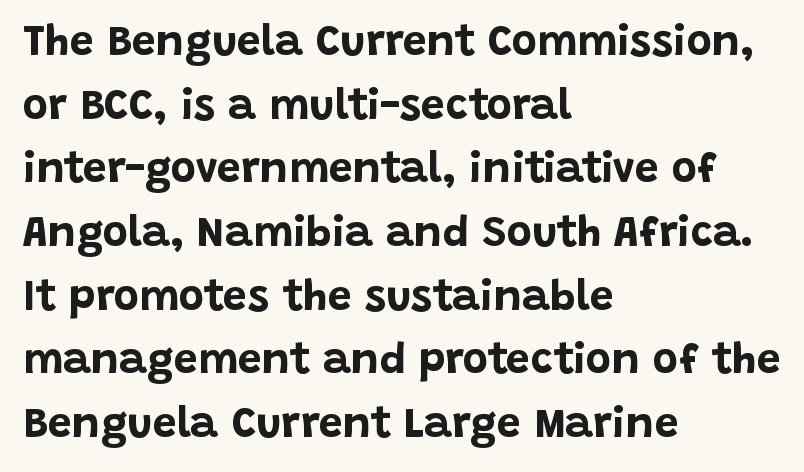
The image shows 43 px bold sans-serif type, upright; set left-aligned, normal line spacing (1.48x), normal letter spacing, not underlined; low stroke contrast and a large x-height.
